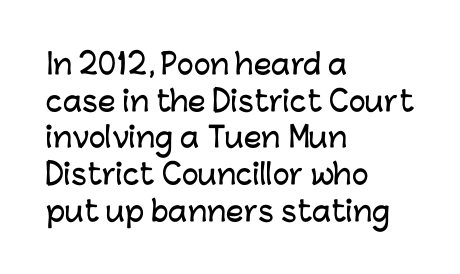
The image shows 28 px sans-serif type, upright; set left-aligned, normal line spacing (1.31x), normal letter spacing, not underlined; low stroke contrast and a medium x-height.
